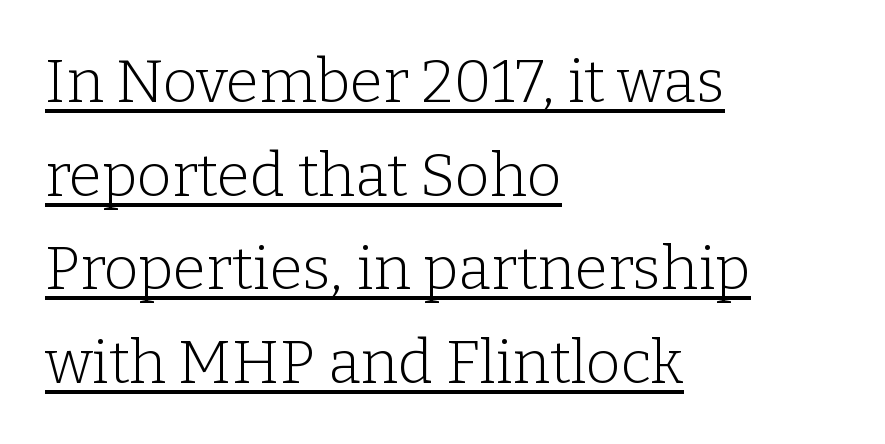
{"serif": "yes", "italic": "no", "bold": "no", "weight": "light", "width": "normal", "stroke_contrast": "low", "x_height": "medium", "monospaced": "no", "underline": "yes", "align": "left", "line_spacing": "normal", "line_spacing_ratio": 1.56, "letter_spacing": "normal", "letter_spacing_em": 0.0, "glyph_px": 60}
